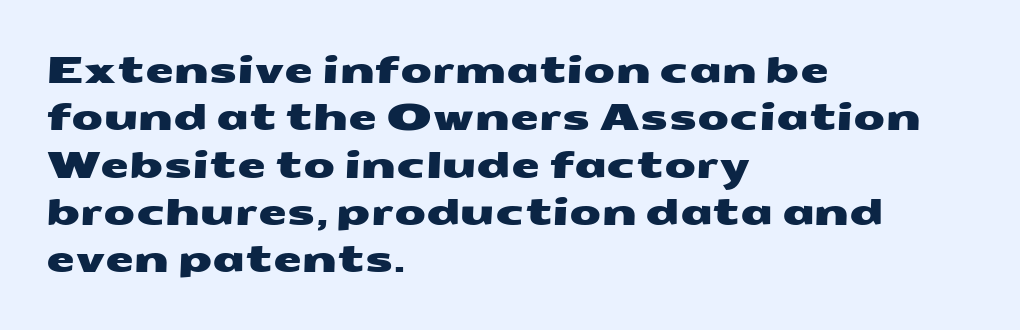
{"serif": "no", "width": "wide", "stroke_contrast": "medium", "x_height": "medium", "monospaced": "no", "underline": "no", "align": "left", "line_spacing": "normal", "line_spacing_ratio": 1.28, "letter_spacing": "normal", "letter_spacing_em": 0.0, "glyph_px": 37}
